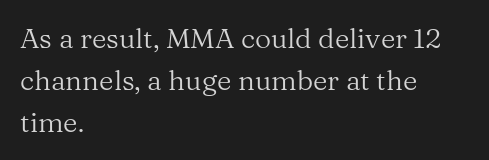
The image shows 28 px regular-weight serif type, upright; set left-aligned, normal line spacing (1.5x), normal letter spacing, not underlined; medium stroke contrast and a medium x-height.
